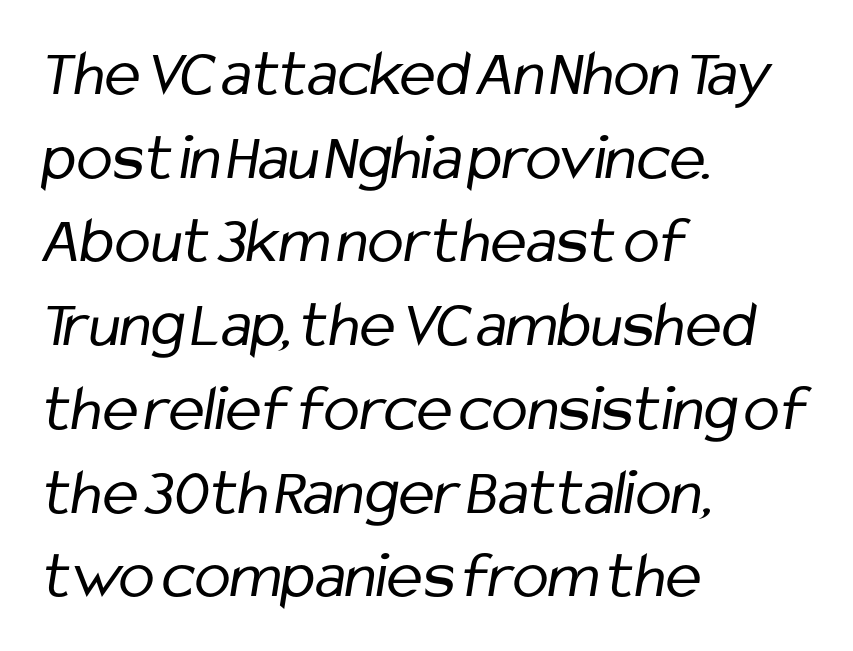
A sans-serif font was chosen for this passage. Students, note that the glyphs here touch the page at normal intervals. Leading: standard. Underlining? Definitely not there. The weight would be labelled regular, book, light, or lighter still.
